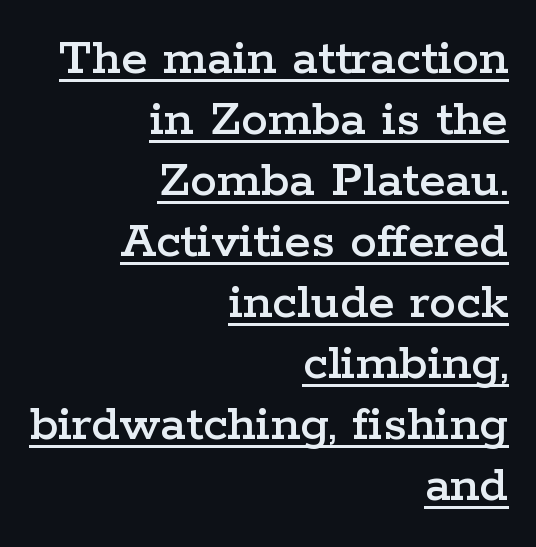
You could not count columns in this text — the font is proportionally spaced. If you measured baseline to baseline, you'd find a short distance. Letterform terminals end in serifs throughout the passage. The type is set solid horizontally, with unmodified tracking.
